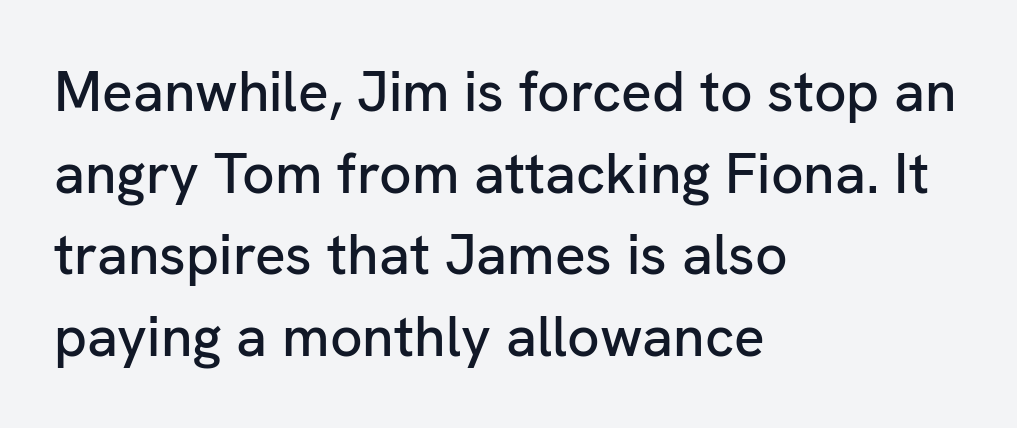
Q: Is the text italic (slanted)? A: No, it is upright.
Q: Is the typeface a serif or a sans-serif typeface? A: Sans-serif.
Q: Is the text underlined? A: No.
Q: How is the paragraph aligned? A: Left-aligned.
Q: Is the spacing between letters normal or unusually wide? A: Normal.
Q: Is the spacing between lines tight, normal or loose? A: Normal.
Q: Width (condensed, normal, or wide)? A: Normal.
Q: Stroke contrast? A: Low.
Q: x-height? A: Medium.
Q: Monospaced? A: No.
